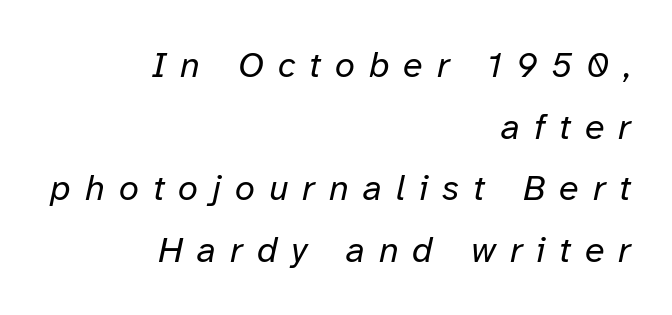
The image shows 36 px regular-weight type, italic (leaning right); set right-aligned, line spacing 1.71x, unusually wide letter spacing (+0.39 em), not underlined; low stroke contrast and a medium x-height.
